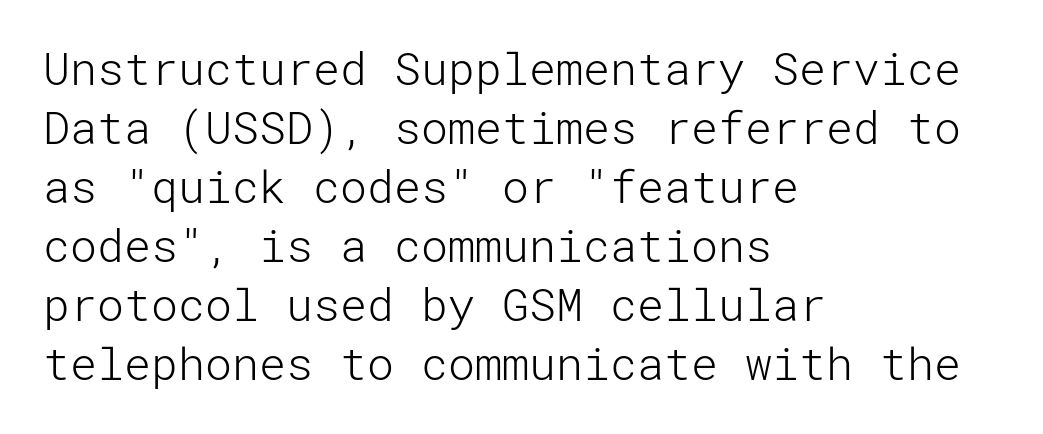
{"serif": "no", "italic": "no", "bold": "no", "weight": "light", "width": "normal", "stroke_contrast": "low", "x_height": "medium", "underline": "no", "align": "left", "line_spacing": "normal", "line_spacing_ratio": 1.31, "letter_spacing": "normal", "letter_spacing_em": 0.0, "glyph_px": 45}
